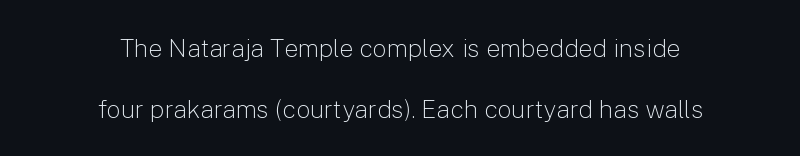
Nobody touched the tracking dial on this one. Descenders are the only things crossing below the line. This sample trades compactness for vertical openness between lines. The rendering positions every line midway between the sides. Ordinary non-slanted type is in use. Compared with a typical body face, this is equally light or lighter still.
